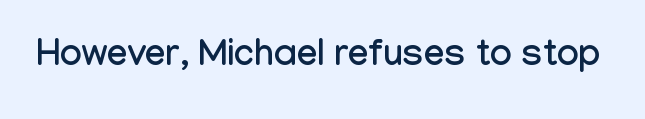
Q: Is the text italic (slanted)? A: No, it is upright.
Q: Is the typeface a serif or a sans-serif typeface? A: Sans-serif.
Q: Is the text underlined? A: No.
Q: Is the spacing between letters normal or unusually wide? A: Normal.
Q: Width (condensed, normal, or wide)? A: Condensed.
Q: Stroke contrast? A: Low.
Q: x-height? A: Medium.
Q: Monospaced? A: No.
